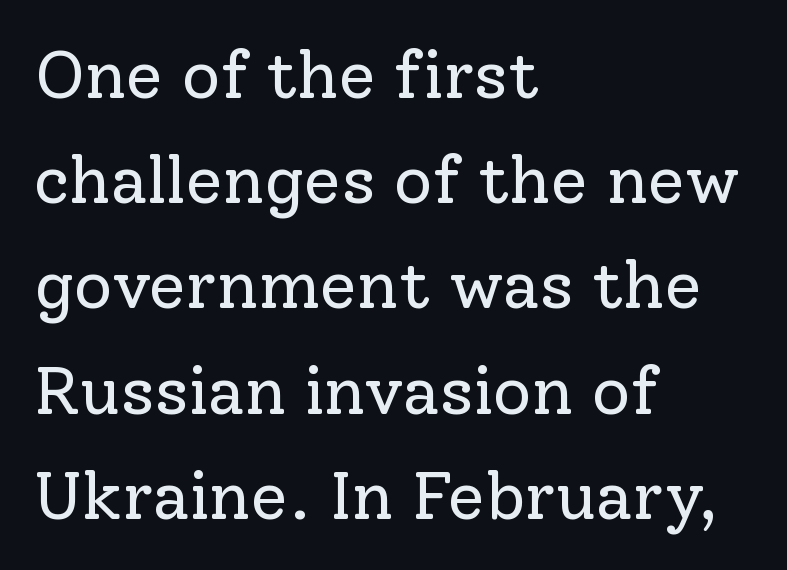
{"serif": "yes", "italic": "no", "bold": "no", "weight": "regular", "width": "normal", "stroke_contrast": "low", "x_height": "medium", "monospaced": "no", "underline": "no", "align": "left", "line_spacing": "normal", "line_spacing_ratio": 1.57, "letter_spacing": "normal", "letter_spacing_em": 0.0, "glyph_px": 67}
